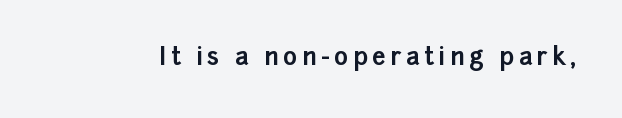
{"italic": "no", "bold": "yes", "underline": "no", "glyph_px": 24}
